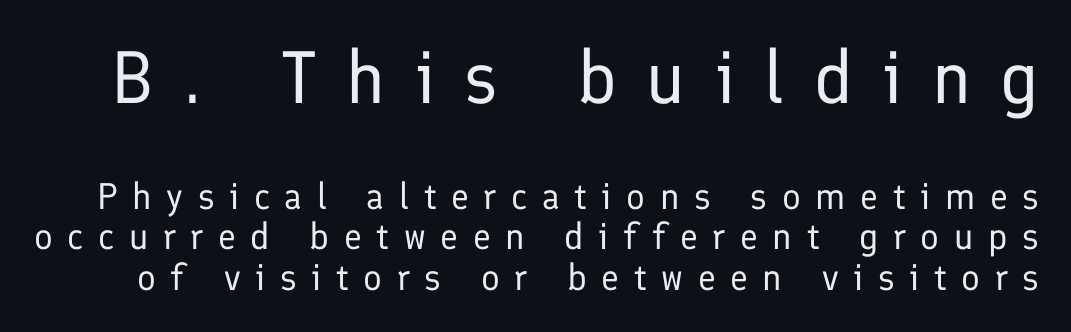
Q: Is the text bold? A: No.
Q: Is the text italic (slanted)? A: No, it is upright.
Q: Is the typeface a serif or a sans-serif typeface? A: Sans-serif.
Q: Is the text underlined? A: No.
Q: Is the spacing between letters normal or unusually wide? A: Unusually wide.
Q: Is the spacing between lines tight, normal or loose? A: Tight.
Q: Which block of text is set in a larger size, the first (top) or the second (bottom)? A: The first (top) one.
Q: Width (condensed, normal, or wide)? A: Normal.
Q: Stroke contrast? A: Low.
Q: x-height? A: Medium.
Q: Monospaced? A: No.
